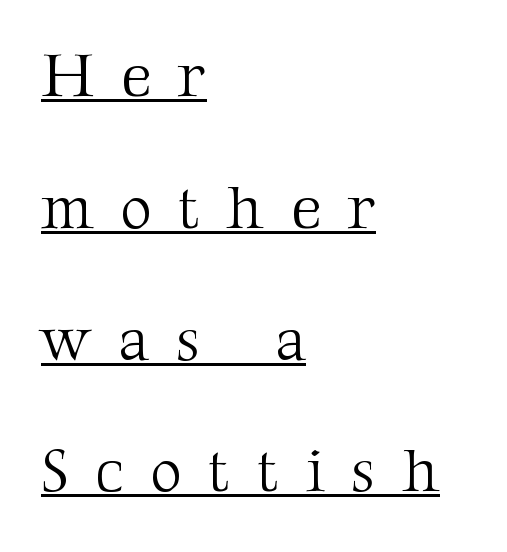
{"serif": "yes", "italic": "no", "bold": "no", "weight": "light", "width": "normal", "stroke_contrast": "medium", "x_height": "medium", "monospaced": "no", "underline": "yes", "align": "left", "line_spacing": "loose", "line_spacing_ratio": 2.16, "letter_spacing": "wide", "letter_spacing_em": 0.44, "glyph_px": 61}
